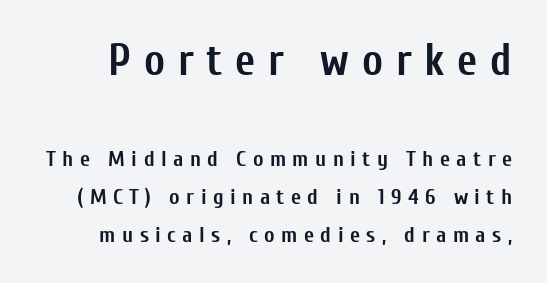
{"serif": "no", "italic": "no", "bold": "yes", "weight": "semibold", "width": "condensed", "stroke_contrast": "low", "x_height": "medium", "monospaced": "no", "underline": "no", "line_spacing_ratio": 1.72, "letter_spacing": "wide", "letter_spacing_em": 0.29, "larger_block": "first", "size_ratio": 2.0, "glyph_px": 44}
